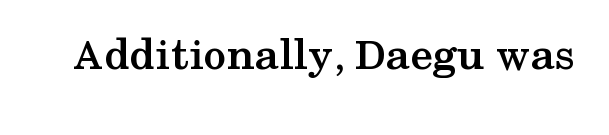
Q: Is the text bold? A: Yes.
Q: Is the text italic (slanted)? A: No, it is upright.
Q: Is the typeface a serif or a sans-serif typeface? A: Serif.
Q: Is the text underlined? A: No.
Q: Is the spacing between letters normal or unusually wide? A: Normal.
Q: Width (condensed, normal, or wide)? A: Wide.
Q: Stroke contrast? A: Medium.
Q: x-height? A: Medium.
Q: Monospaced? A: No.
